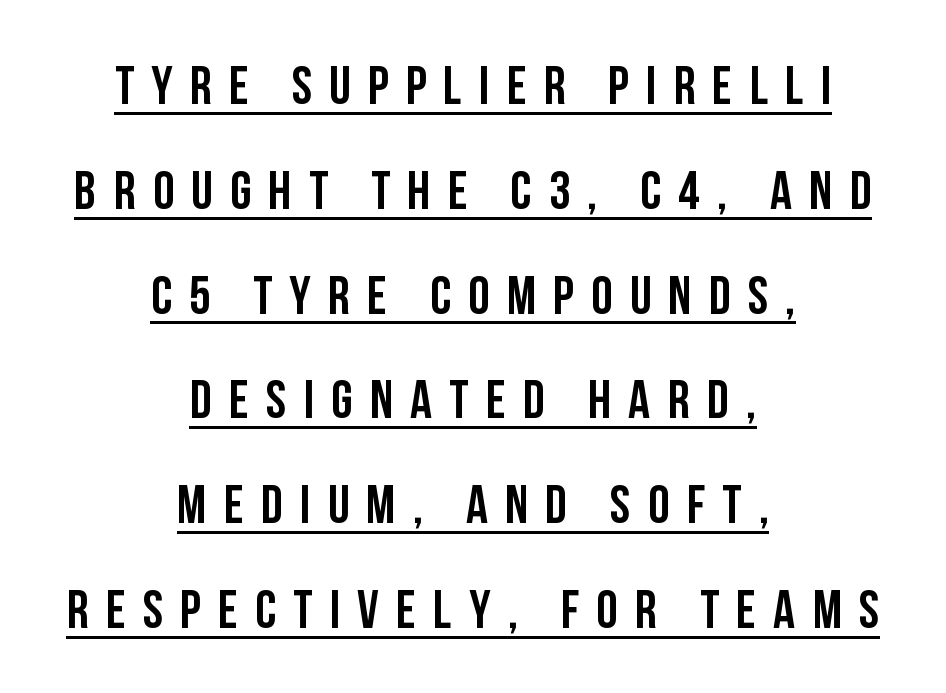
Q: Is the text italic (slanted)? A: No, it is upright.
Q: Is the typeface a serif or a sans-serif typeface? A: Sans-serif.
Q: Is the text underlined? A: Yes.
Q: How is the paragraph aligned? A: Centered.
Q: Is the spacing between letters normal or unusually wide? A: Unusually wide.
Q: Is the spacing between lines tight, normal or loose? A: Loose.
Q: Width (condensed, normal, or wide)? A: Condensed.
Q: Stroke contrast? A: Low.
Q: x-height? A: Large.
Q: Monospaced? A: No.
